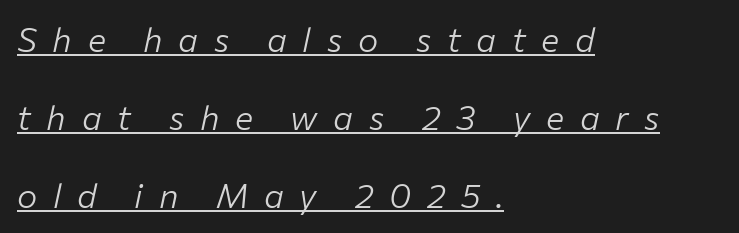
Caption: multi-line text, flush left, ragged right. The passage shown stacks its lines with a broad gap. No heavy texture on the line: the type isn't bold. Is there an underline? Yes — a line sits under the letters.
